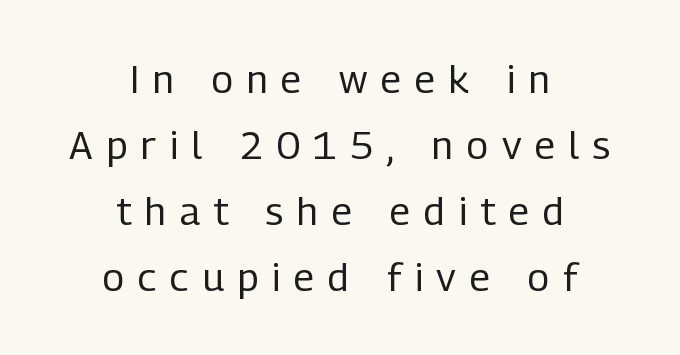
{"serif": "no", "italic": "no", "bold": "no", "weight": "regular", "width": "condensed", "stroke_contrast": "low", "x_height": "medium", "monospaced": "no", "underline": "no", "align": "center", "line_spacing": "normal", "line_spacing_ratio": 1.69, "letter_spacing": "wide", "letter_spacing_em": 0.35, "glyph_px": 39}
